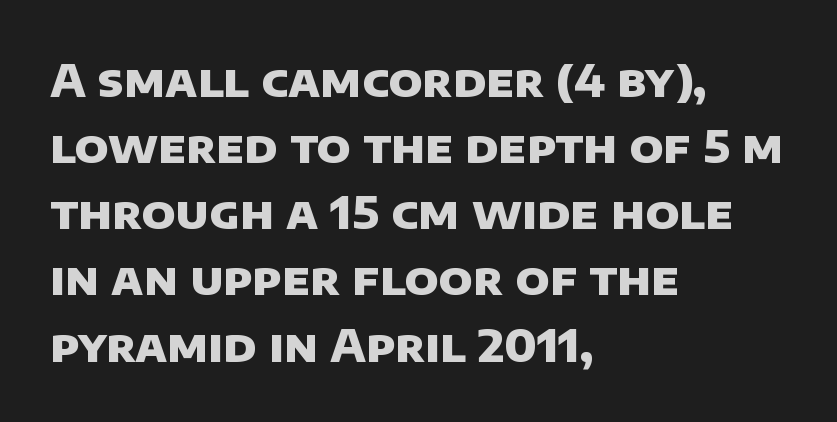
Q: Is the text bold? A: Yes.
Q: Is the typeface a serif or a sans-serif typeface? A: Sans-serif.
Q: Is the text underlined? A: No.
Q: How is the paragraph aligned? A: Left-aligned.
Q: Is the spacing between letters normal or unusually wide? A: Normal.
Q: Is the spacing between lines tight, normal or loose? A: Normal.
Q: Width (condensed, normal, or wide)? A: Normal.
Q: Stroke contrast? A: Low.
Q: x-height? A: Large.
Q: Monospaced? A: No.
